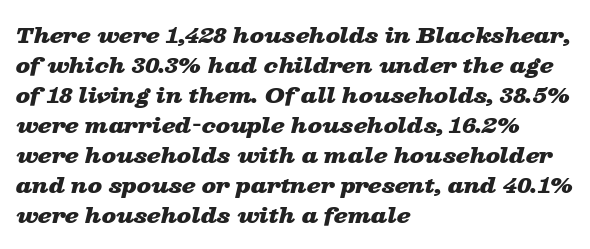
Q: Is the text bold? A: Yes.
Q: Is the text italic (slanted)? A: Yes, it leans right by about 13 degrees.
Q: Is the text underlined? A: No.
Q: How is the paragraph aligned? A: Left-aligned.
Q: Is the spacing between letters normal or unusually wide? A: Normal.
Q: Is the spacing between lines tight, normal or loose? A: Normal.
